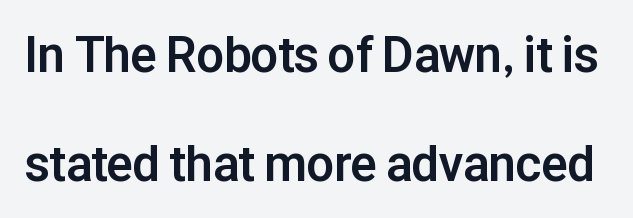
The image shows 49 px bold sans-serif type, upright; set loose line spacing (2.22x), normal letter spacing, not underlined; low stroke contrast and a medium x-height.
